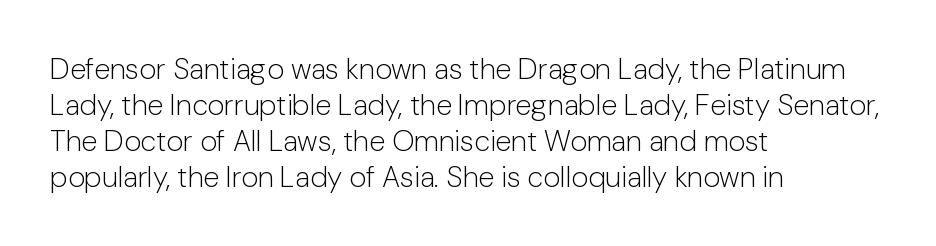
{"serif": "no", "italic": "no", "bold": "no", "weight": "light", "width": "normal", "stroke_contrast": "low", "x_height": "medium", "monospaced": "no", "underline": "no", "align": "left", "line_spacing_ratio": 1.24, "letter_spacing": "normal", "letter_spacing_em": 0.0, "glyph_px": 29}
